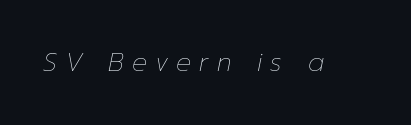
{"italic": "yes", "lean": "right", "slant_degrees": 12, "bold": "no", "underline": "no", "letter_spacing": "wide", "letter_spacing_em": 0.32, "glyph_px": 25}
